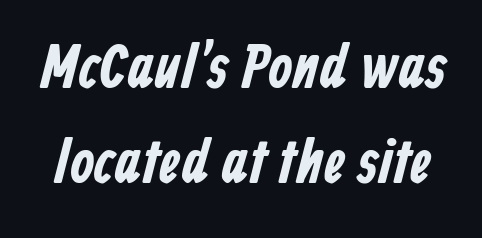
Regarding serifs, this sample does without them. The horizontal fit of the characters is conventional and even. Varying glyph widths throughout — classic text-font behaviour. The passage shown stacks its lines at a standard gap.
